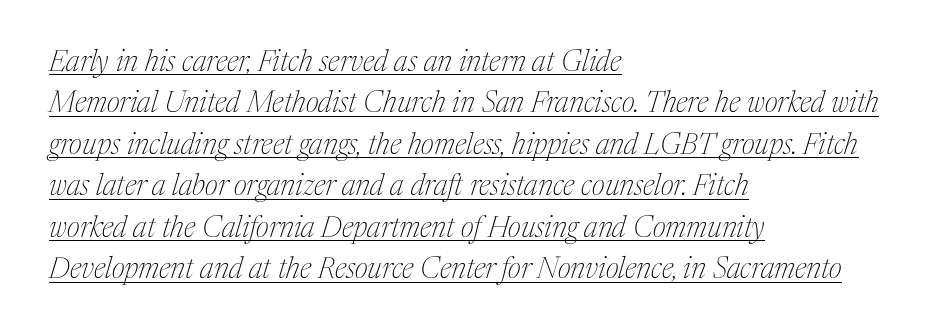
The image shows 29 px thin serif type, italic (leaning right); set left-aligned, normal line spacing (1.43x), normal letter spacing, underlined; medium stroke contrast and a medium x-height.
